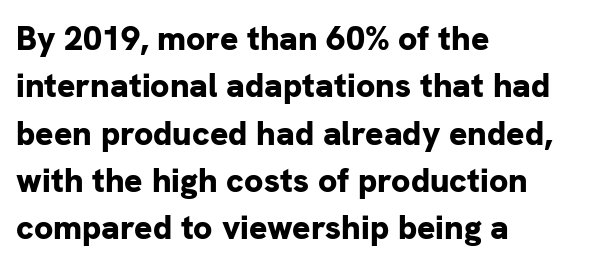
The image shows 34 px bold sans-serif type, upright; set left-aligned, normal line spacing (1.39x), normal letter spacing, not underlined; low stroke contrast and a medium x-height.
